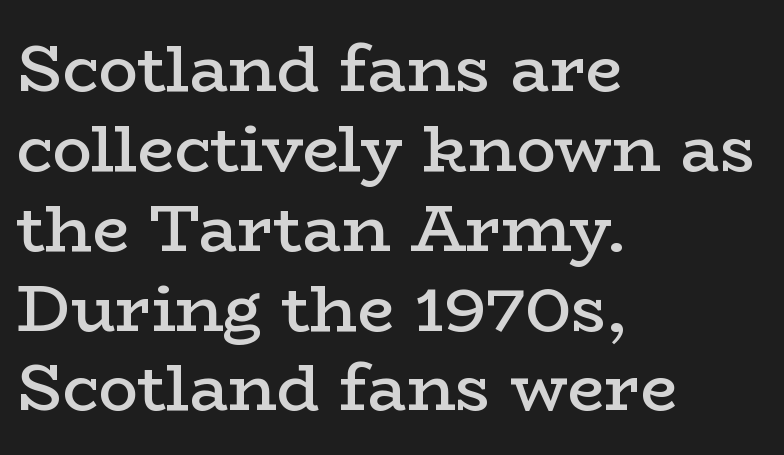
Compared with an ordinary text face, these strokes are moderately heavier — a semibold. Each letter keeps its own natural width here, so spacing adapts to shape. Each letter's strokes conclude with small projecting serifs. Check under the words: just untouched page. Honestly, the letter spacing is just normal — you wouldn't notice it. A typesetter would mark this as roman, not italic.
